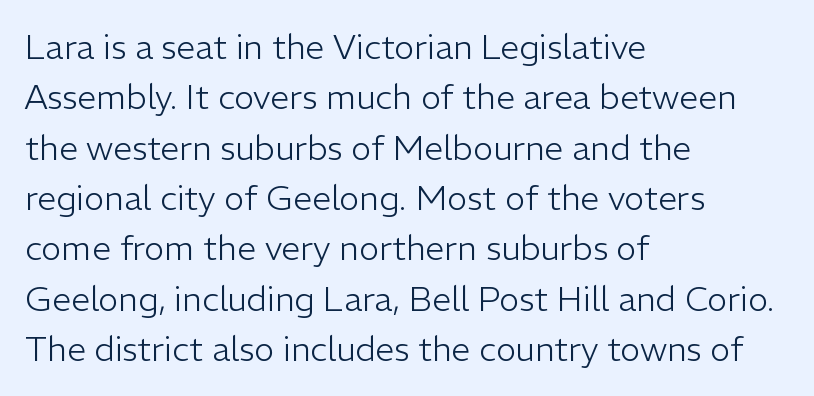
{"serif": "no", "italic": "no", "bold": "no", "weight": "light", "width": "normal", "stroke_contrast": "low", "x_height": "medium", "monospaced": "no", "underline": "no", "align": "left", "line_spacing": "normal", "line_spacing_ratio": 1.48, "letter_spacing": "normal", "letter_spacing_em": 0.0, "glyph_px": 34}
